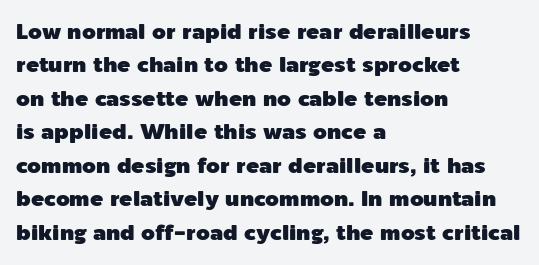
The image shows 22 px text type, upright; set left-aligned, normal line spacing (1.52x), normal letter spacing, not underlined.
